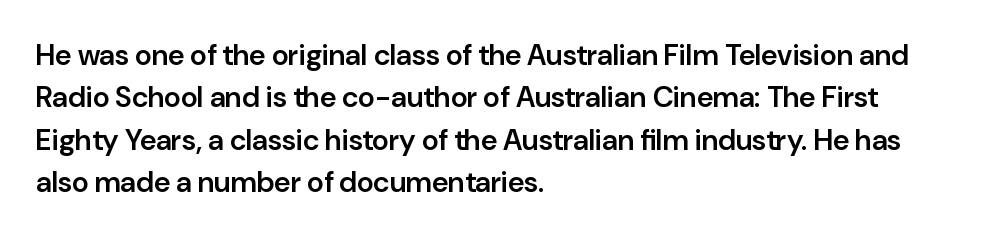
Honestly, the letter spacing is just normal — you wouldn't notice it. Bare-footed words on every line. How would I describe the line gaps? Plain and ordinary. The letters carry no serifs — their stems end cleanly without finishing strokes. Tall strokes in this sample are plumb rather than angled.
